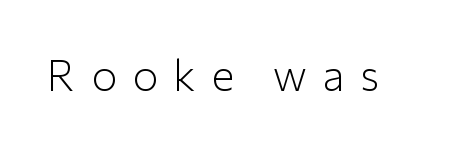
This sample uses a sans-serif face. Posture: straight, roman, zero tilt. The face used here is proportionally spaced, like ordinary book or web type. Any mark beneath the type? The region is blank. This rendering widens character spacing well past its baseline value. No heavy texture on the line: the type isn't bold.
